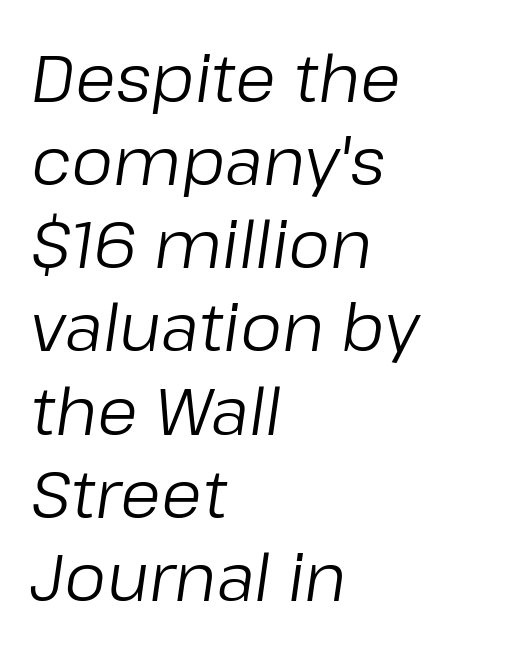
{"italic": "yes", "lean": "right", "slant_degrees": 8, "bold": "no", "weight": "regular", "width": "normal", "stroke_contrast": "low", "x_height": "medium", "monospaced": "no", "underline": "no", "align": "left", "line_spacing": "normal", "line_spacing_ratio": 1.26, "letter_spacing": "normal", "letter_spacing_em": 0.0, "glyph_px": 66}
